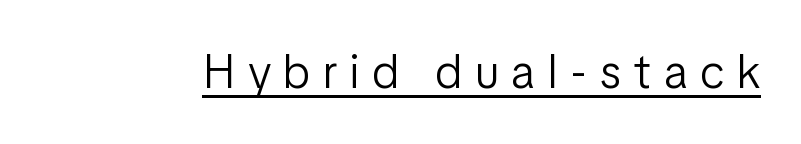
Q: Is the text bold? A: No.
Q: Is the text italic (slanted)? A: No, it is upright.
Q: Is the typeface a serif or a sans-serif typeface? A: Sans-serif.
Q: Is the text underlined? A: Yes.
Q: Is the spacing between letters normal or unusually wide? A: Unusually wide.
Q: Width (condensed, normal, or wide)? A: Condensed.
Q: Stroke contrast? A: Low.
Q: x-height? A: Medium.
Q: Monospaced? A: No.
